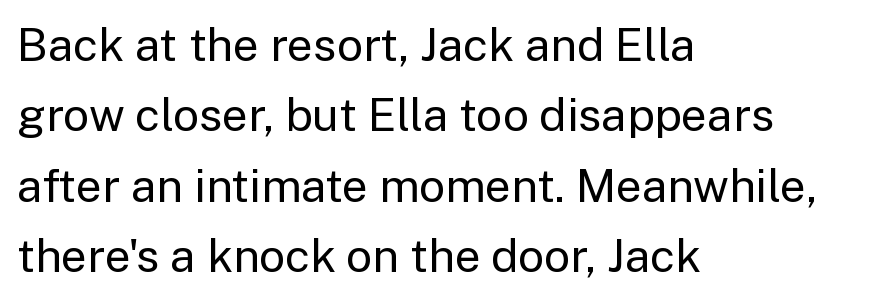
These lines are rendered in a variable-pitch font. Summary of vertical rhythm: regular, with standard interline spacing. Decoration check: the copy has no underline. A typesetter would label this face a sans. Line beginnings align vertically; line endings do not.
